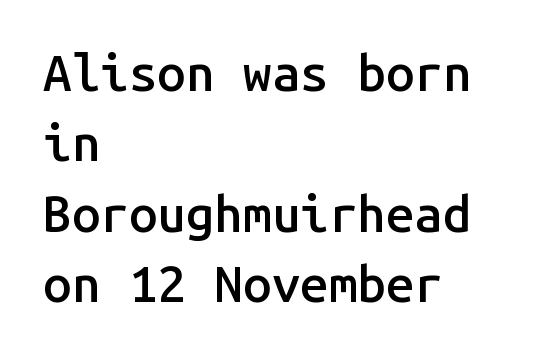
Q: Is the text bold? A: Semi-bold.
Q: Is the text italic (slanted)? A: No, it is upright.
Q: Is the typeface a serif or a sans-serif typeface? A: Sans-serif.
Q: Is the text underlined? A: No.
Q: How is the paragraph aligned? A: Left-aligned.
Q: Is the spacing between letters normal or unusually wide? A: Normal.
Q: Is the spacing between lines tight, normal or loose? A: Normal.
Q: Width (condensed, normal, or wide)? A: Normal.
Q: Stroke contrast? A: Low.
Q: x-height? A: Medium.
Q: Monospaced? A: Yes.
